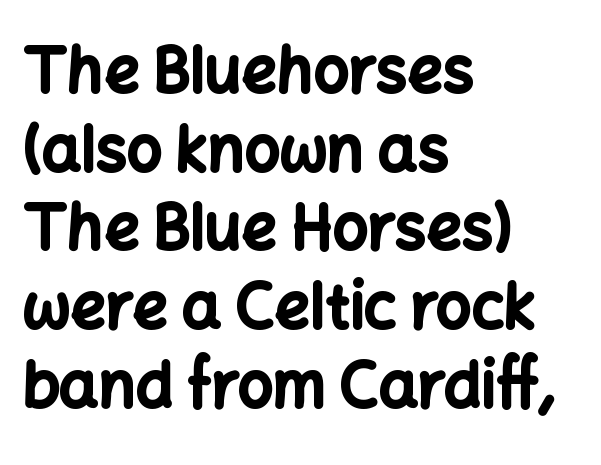
The image shows 62 px bold sans-serif type, upright; set left-aligned, normal line spacing (1.27x), normal letter spacing, not underlined; low stroke contrast and a medium x-height.
